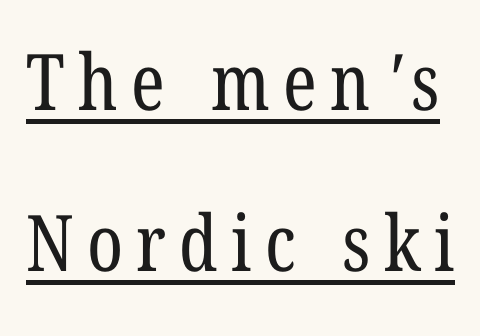
Q: Is the text bold? A: No.
Q: Is the typeface a serif or a sans-serif typeface? A: Serif.
Q: Is the text underlined? A: Yes.
Q: Is the spacing between lines tight, normal or loose? A: Loose.
Q: Width (condensed, normal, or wide)? A: Condensed.
Q: Stroke contrast? A: Low.
Q: x-height? A: Medium.
Q: Monospaced? A: No.
